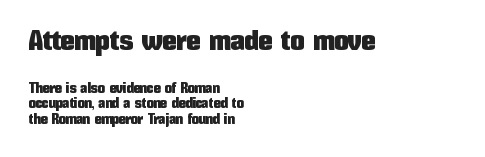
{"serif": "no", "italic": "no", "width": "condensed", "stroke_contrast": "low", "x_height": "medium", "monospaced": "no", "underline": "no", "align": "left", "line_spacing": "tight", "line_spacing_ratio": 1.12, "letter_spacing": "normal", "letter_spacing_em": 0.0, "larger_block": "first", "size_ratio": 2.0, "glyph_px": 28}
